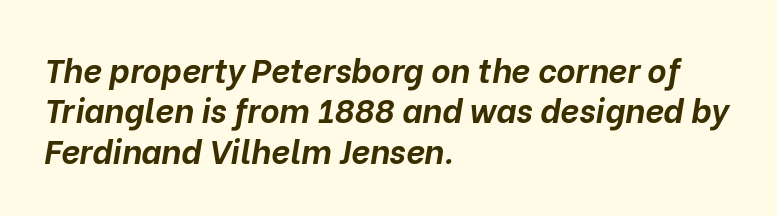
{"italic": "yes", "lean": "right", "slant_degrees": 10, "bold": "yes", "weight": "bold", "width": "normal", "stroke_contrast": "low", "x_height": "medium", "monospaced": "no", "underline": "no", "align": "left", "line_spacing_ratio": 1.22, "letter_spacing": "normal", "letter_spacing_em": 0.0, "glyph_px": 33}
